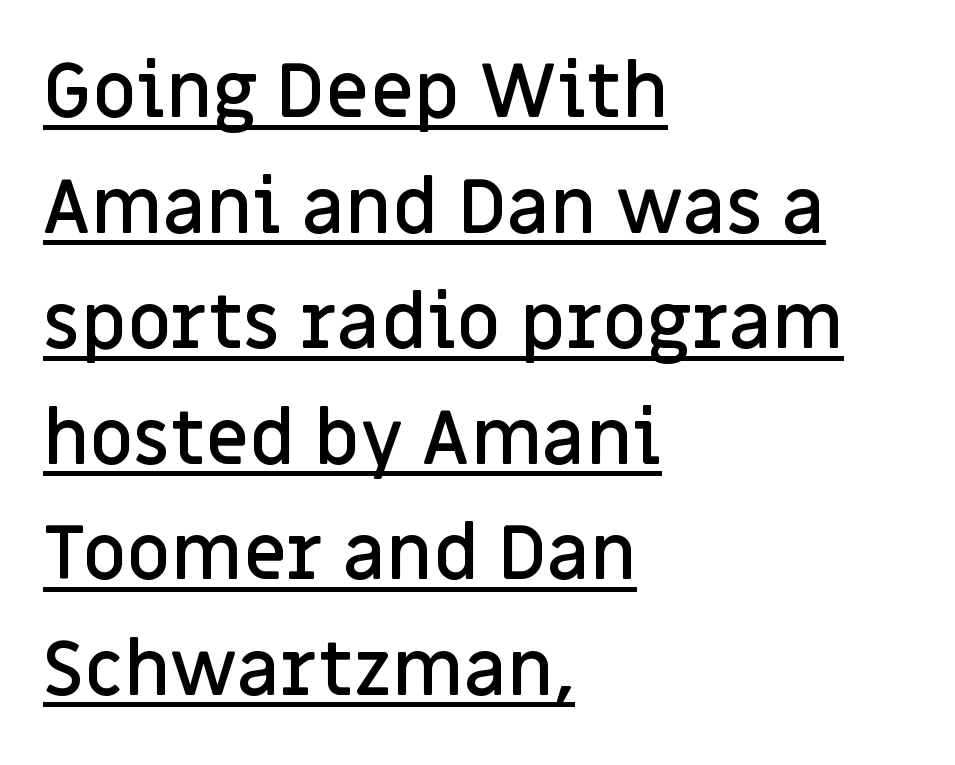
These lines are set flush left with a ragged right edge. Quick note: interline space is typical. What weight is shown? A semibold, between regular and bold. A typesetter would call this proportional, since set widths differ per character.
